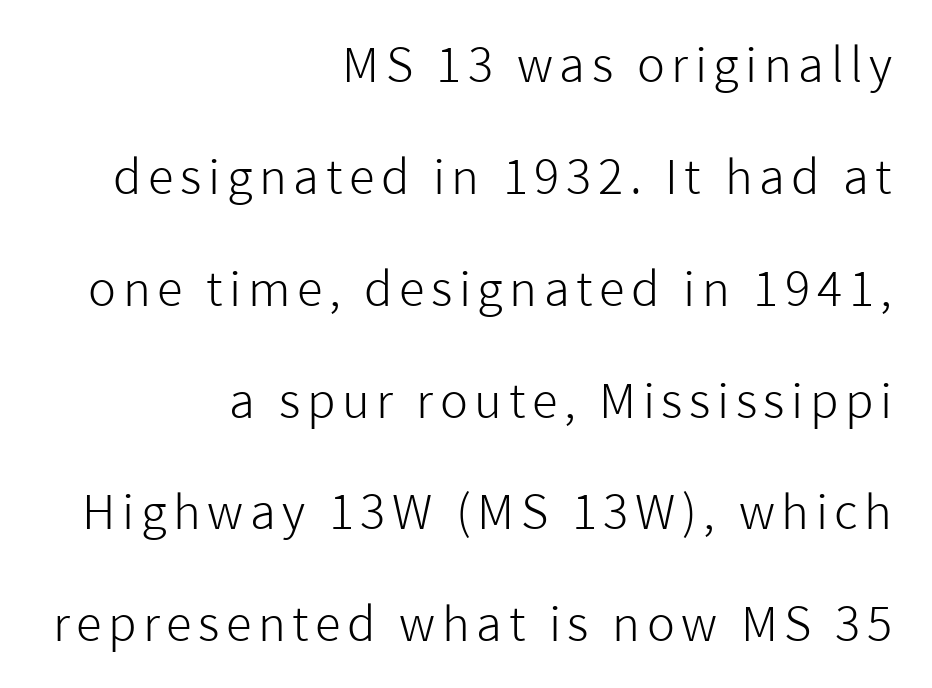
Q: Is the text bold? A: No.
Q: Is the text italic (slanted)? A: No, it is upright.
Q: Is the typeface a serif or a sans-serif typeface? A: Sans-serif.
Q: Is the text underlined? A: No.
Q: How is the paragraph aligned? A: Right-aligned.
Q: Is the spacing between lines tight, normal or loose? A: Loose.
Q: Width (condensed, normal, or wide)? A: Normal.
Q: Stroke contrast? A: Low.
Q: x-height? A: Medium.
Q: Monospaced? A: No.
